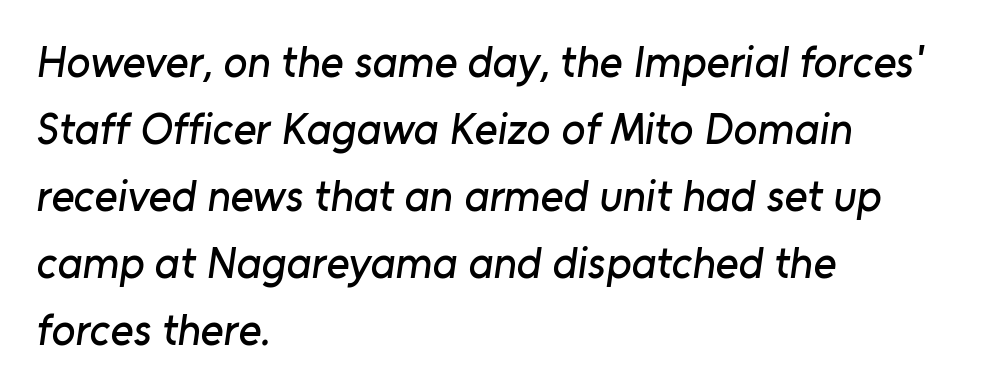
Q: Is the typeface a serif or a sans-serif typeface? A: Sans-serif.
Q: Is the text underlined? A: No.
Q: How is the paragraph aligned? A: Left-aligned.
Q: Is the spacing between letters normal or unusually wide? A: Normal.
Q: Is the spacing between lines tight, normal or loose? A: Normal.
Q: Width (condensed, normal, or wide)? A: Normal.
Q: Stroke contrast? A: Low.
Q: x-height? A: Medium.
Q: Monospaced? A: No.
